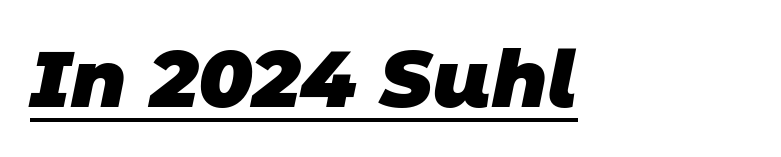
{"serif": "no", "bold": "yes", "weight": "heavy", "width": "normal", "stroke_contrast": "low", "x_height": "large", "monospaced": "no", "underline": "yes", "letter_spacing": "normal", "letter_spacing_em": 0.0, "glyph_px": 79}
